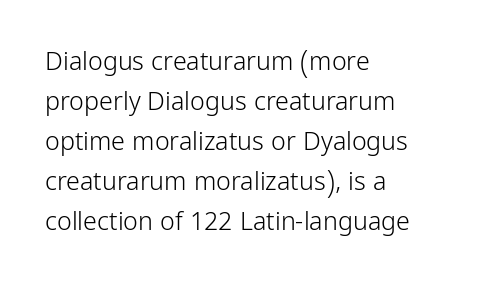
The area under the type is left untouched. A typesetter would mark this as roman, not italic. What's the leading like? Ordinary, nothing unusual. A typesetter would call this zero additional tracking. Which margin do the lines hug? The left one — the right edge is uneven. The cut favours lightness, reaching ordinary text weight at its darkest.
